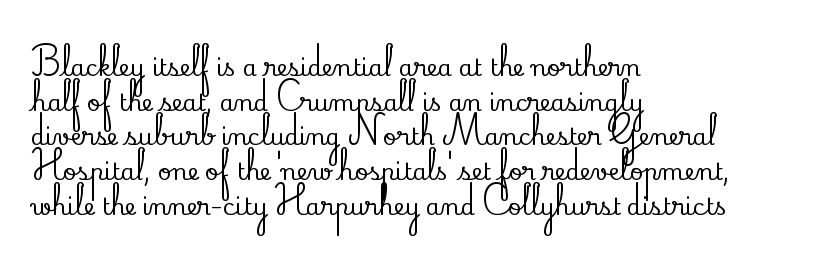
Students, observe: this is what conventionally led text looks like. Has an underline been added? It has not. Words appear dense and cohesive because spacing is normal. If you drew a ruler down the left edge, every line would touch it.
